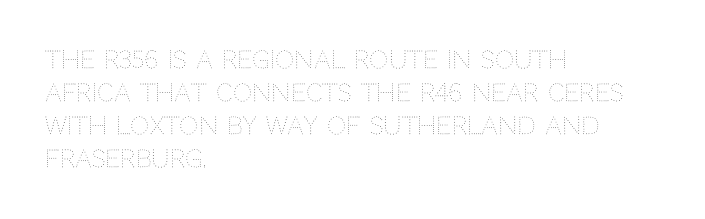
{"italic": "no", "bold": "no", "underline": "no", "align": "left", "line_spacing": "normal", "line_spacing_ratio": 1.38, "letter_spacing": "normal", "letter_spacing_em": 0.0, "glyph_px": 24}
